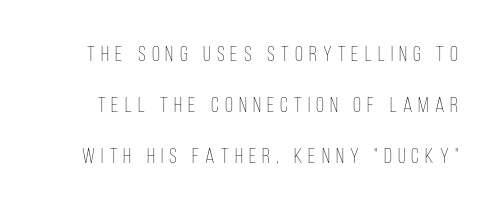
Q: Is the text bold? A: No.
Q: Is the text italic (slanted)? A: No, it is upright.
Q: Is the text underlined? A: No.
Q: Is the spacing between letters normal or unusually wide? A: Unusually wide.
Q: Is the spacing between lines tight, normal or loose? A: Loose.
